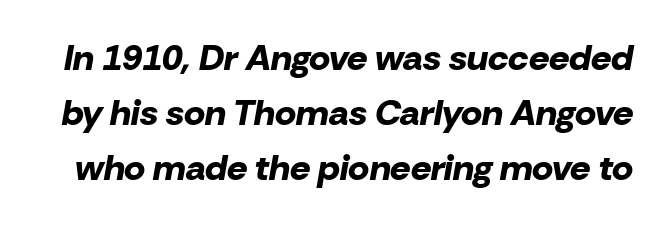
The image shows 36 px bold type, italic (leaning right); set normal line spacing (1.53x), normal letter spacing, not underlined; low stroke contrast and a medium x-height.
